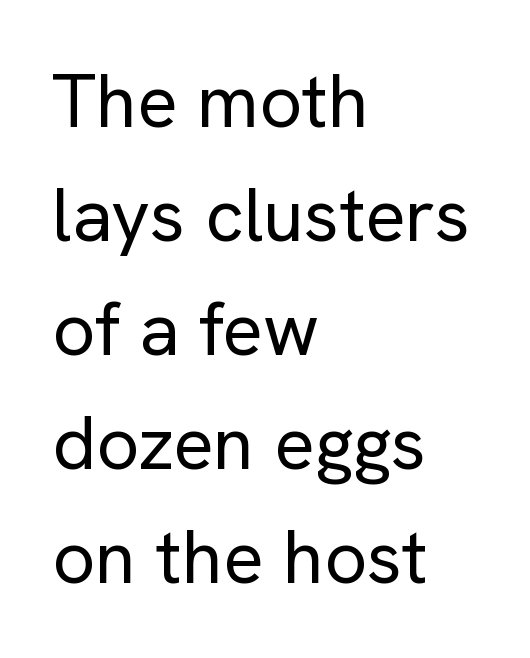
Q: Is the text bold? A: No.
Q: Is the text italic (slanted)? A: No, it is upright.
Q: Is the typeface a serif or a sans-serif typeface? A: Sans-serif.
Q: Is the text underlined? A: No.
Q: How is the paragraph aligned? A: Left-aligned.
Q: Is the spacing between letters normal or unusually wide? A: Normal.
Q: Is the spacing between lines tight, normal or loose? A: Normal.
Q: Width (condensed, normal, or wide)? A: Normal.
Q: Stroke contrast? A: Low.
Q: x-height? A: Medium.
Q: Monospaced? A: No.
